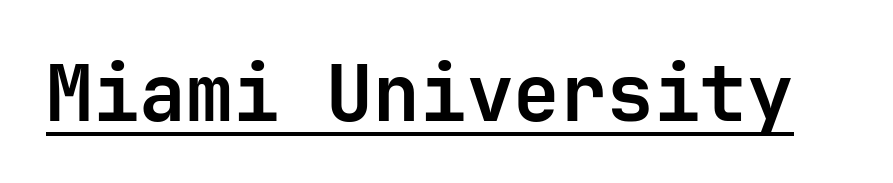
The letters stand upright; this is a roman face. Typesetter's note: full bold, strokes at maximum text heaviness. The type family on display is of the sans-serif kind. Like a heading marked for emphasis, these lines bear an underscore. Nothing unusual about the tracking: characters are spaced as the font intends.
